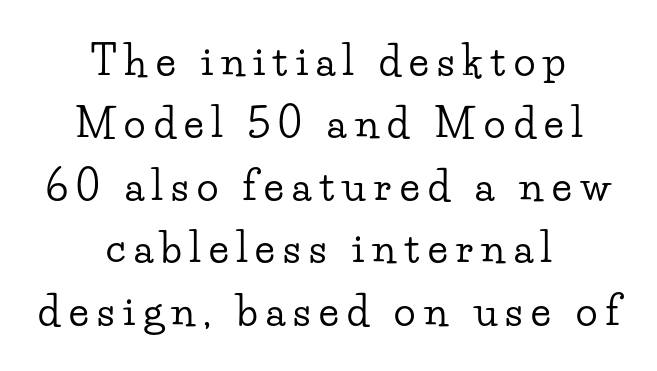
Ascenders rise straight up at ninety degrees. Spacing between characters has been opened up far beyond the box default. The whitespace from short lines is split evenly between both sides. Varying glyph widths throughout — classic text-font behaviour.
